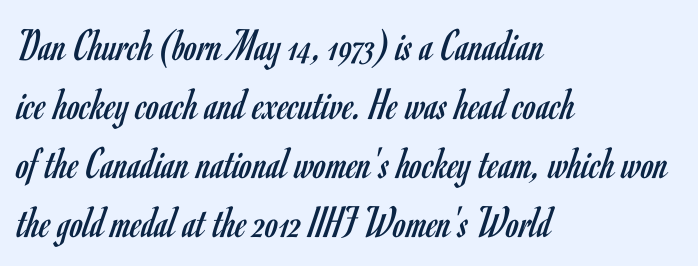
Q: Is the text bold? A: No.
Q: Is the text italic (slanted)? A: Yes.
Q: Is the typeface a serif or a sans-serif typeface? A: Sans-serif.
Q: Is the text underlined? A: No.
Q: How is the paragraph aligned? A: Left-aligned.
Q: Is the spacing between letters normal or unusually wide? A: Normal.
Q: Is the spacing between lines tight, normal or loose? A: Normal.
Q: Width (condensed, normal, or wide)? A: Condensed.
Q: Stroke contrast? A: Low.
Q: x-height? A: Small.
Q: Monospaced? A: No.
